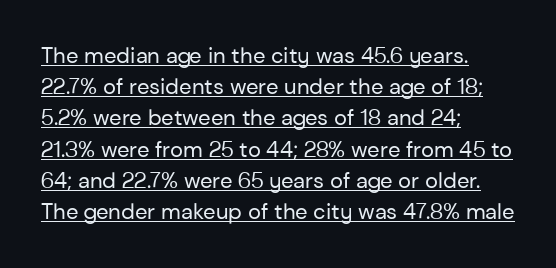
The image shows 22 px text type, upright; set left-aligned, normal line spacing (1.42x), normal letter spacing, underlined.
